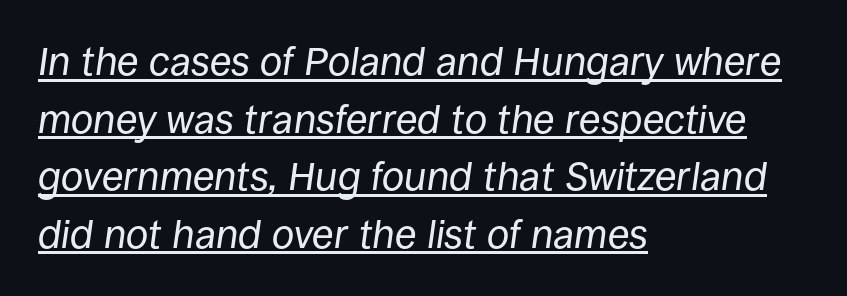
The specimen includes a rule beneath the text block's lines. Heaviness? Minimal to ordinary, like unemphasized prose. Each line starts at the same left margin while the right side varies. Varying glyph widths throughout — classic text-font behaviour. The designer left line spacing at the default.
